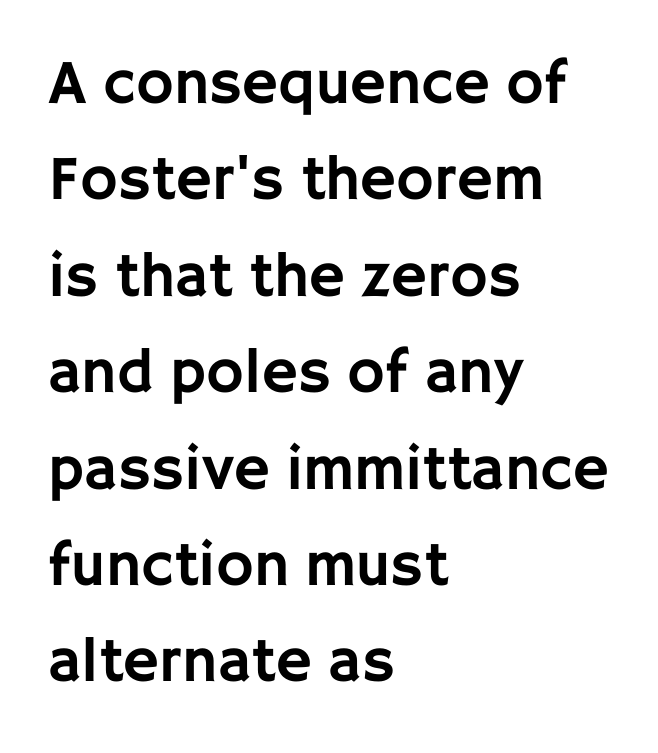
The image shows 63 px sans-serif type, upright; set left-aligned, normal line spacing (1.53x), normal letter spacing, not underlined; low stroke contrast and a large x-height.
